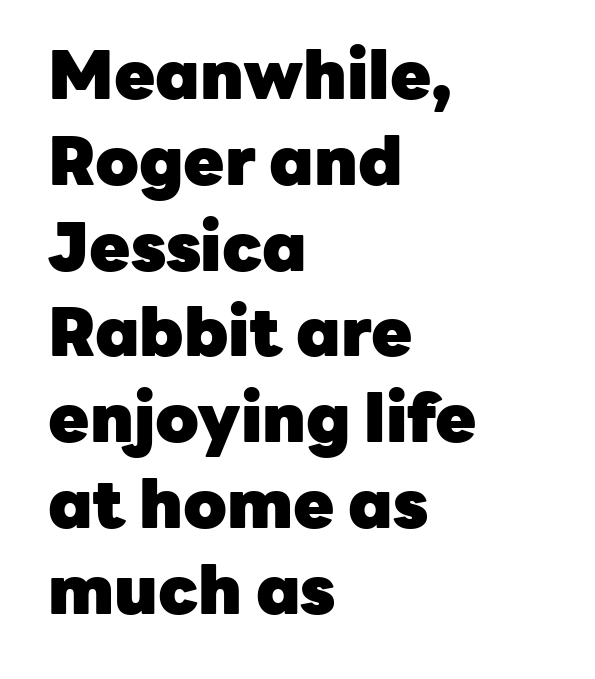
The strip under each line holds only bare page. The paragraph has a hard left edge and a soft right edge. The passage shown has conventional tracking throughout. These lines carry a lot of weight — the face is fully bold. Spacing verdict: proportional, widths tailored to each character. Summary of vertical rhythm: regular, with standard interline spacing.
